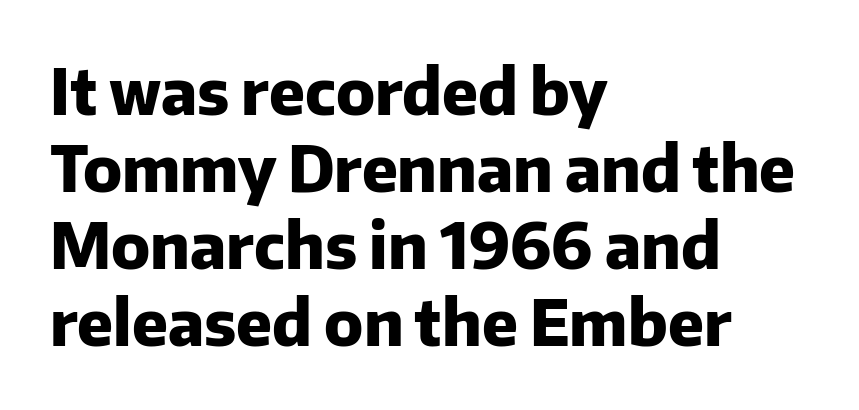
Q: Is the text bold? A: Yes.
Q: Is the text italic (slanted)? A: No, it is upright.
Q: Is the typeface a serif or a sans-serif typeface? A: Sans-serif.
Q: Is the text underlined? A: No.
Q: How is the paragraph aligned? A: Left-aligned.
Q: Is the spacing between letters normal or unusually wide? A: Normal.
Q: Width (condensed, normal, or wide)? A: Normal.
Q: Stroke contrast? A: Low.
Q: x-height? A: Medium.
Q: Monospaced? A: No.
